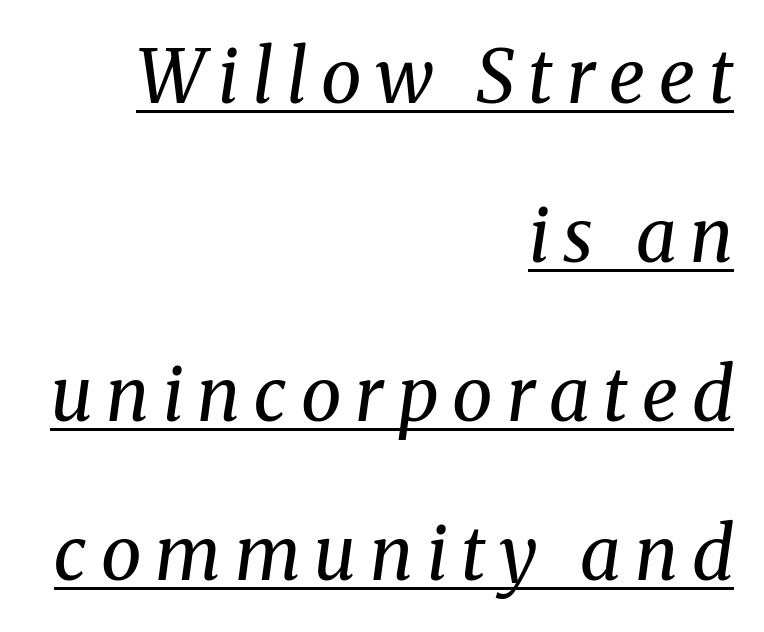
The image shows 73 px regular-weight serif type, italic (leaning right); set right-aligned, loose line spacing (2.18x), underlined; medium stroke contrast and a medium x-height.
